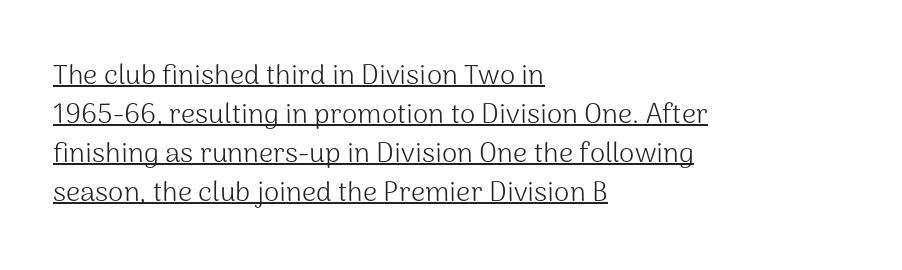
The image shows 28 px light sans-serif type, upright; set left-aligned, normal line spacing (1.39x), normal letter spacing, underlined; medium stroke contrast and a medium x-height.
